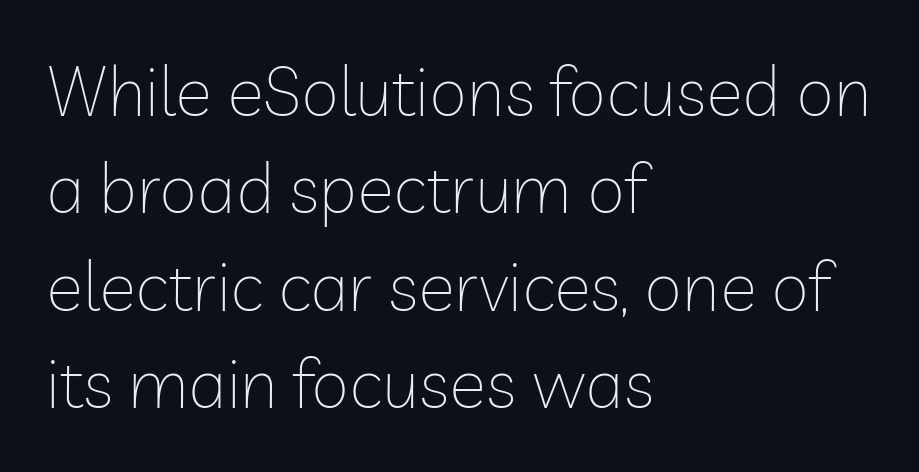
The image shows 69 px thin sans-serif type, upright; set left-aligned, normal line spacing (1.41x), normal letter spacing, not underlined; low stroke contrast and a medium x-height.
